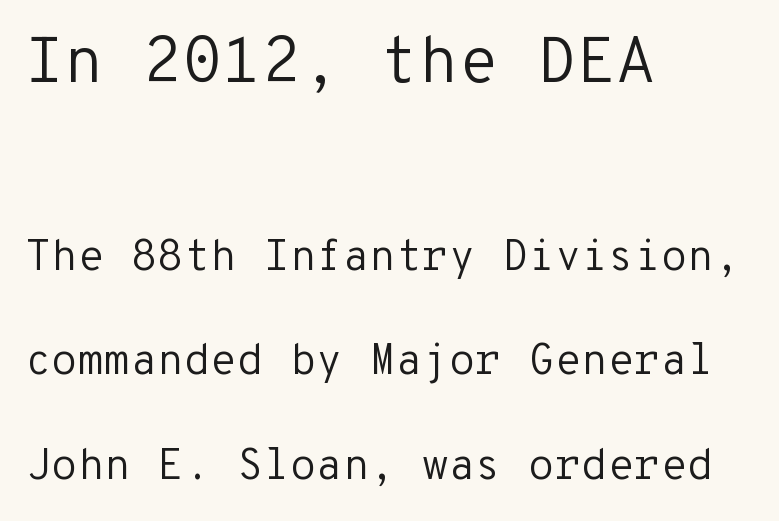
{"serif": "no", "italic": "no", "bold": "no", "weight": "regular", "width": "normal", "stroke_contrast": "low", "x_height": "medium", "monospaced": "yes", "underline": "no", "align": "left", "line_spacing": "loose", "line_spacing_ratio": 2.43, "letter_spacing": "normal", "letter_spacing_em": 0.0, "larger_block": "first", "size_ratio": 1.49, "glyph_px": 64}
